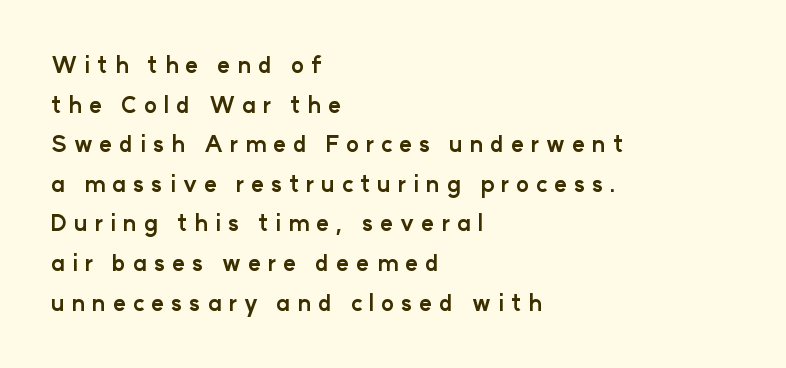
Q: Is the text bold? A: Yes.
Q: Is the text italic (slanted)? A: No, it is upright.
Q: Is the text underlined? A: No.
Q: How is the paragraph aligned? A: Left-aligned.
Q: Is the spacing between letters normal or unusually wide? A: Unusually wide.
